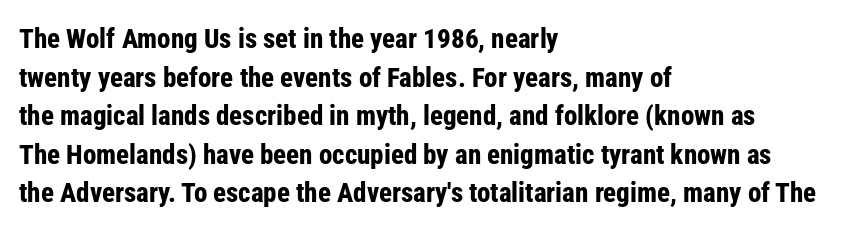
Q: Is the text bold? A: Yes.
Q: Is the text italic (slanted)? A: No, it is upright.
Q: Is the text underlined? A: No.
Q: How is the paragraph aligned? A: Left-aligned.
Q: Is the spacing between letters normal or unusually wide? A: Normal.
Q: Is the spacing between lines tight, normal or loose? A: Normal.
